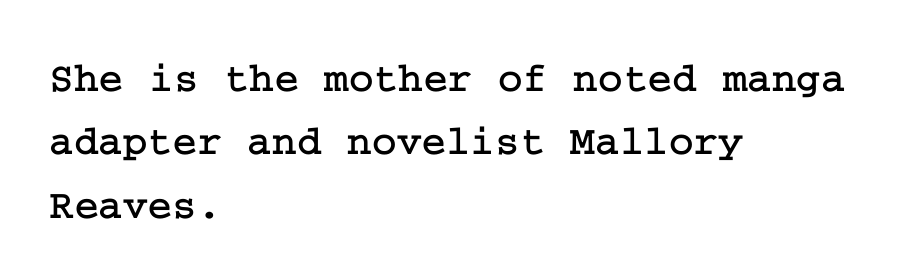
Q: Is the text italic (slanted)? A: No, it is upright.
Q: Is the typeface a serif or a sans-serif typeface? A: Serif.
Q: Is the text underlined? A: No.
Q: How is the paragraph aligned? A: Left-aligned.
Q: Is the spacing between letters normal or unusually wide? A: Normal.
Q: Is the spacing between lines tight, normal or loose? A: Normal.
Q: Width (condensed, normal, or wide)? A: Normal.
Q: Stroke contrast? A: Low.
Q: x-height? A: Medium.
